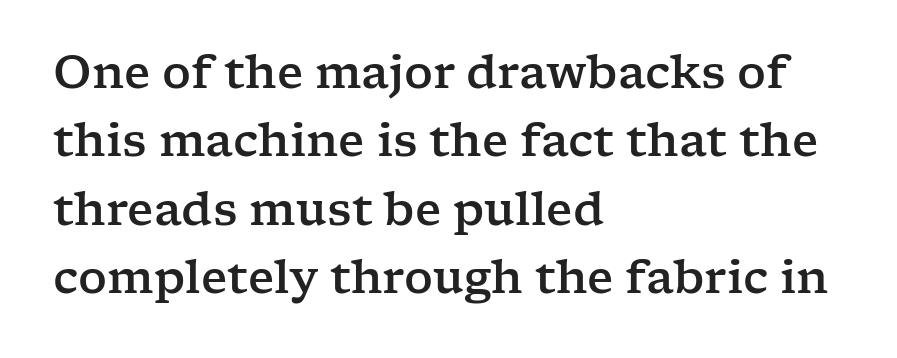
The image shows 45 px wide serif type, upright; set left-aligned, normal line spacing (1.52x), normal letter spacing, not underlined; low stroke contrast and a medium x-height.
